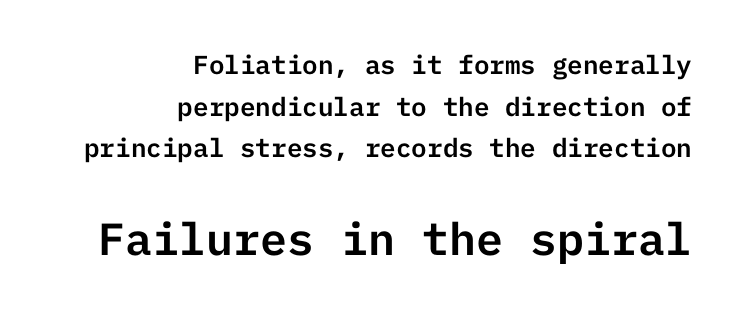
{"serif": "no", "italic": "no", "width": "normal", "stroke_contrast": "low", "x_height": "medium", "underline": "no", "align": "right", "line_spacing": "normal", "line_spacing_ratio": 1.6, "letter_spacing": "normal", "letter_spacing_em": 0.0, "larger_block": "second", "size_ratio": 1.73, "glyph_px": 45}
